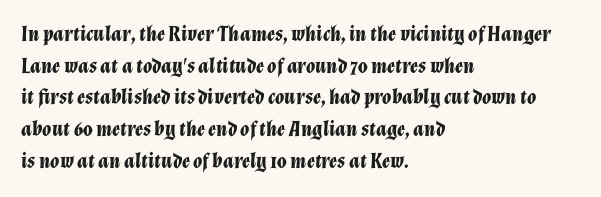
{"italic": "yes", "lean": "right", "slant_degrees": 12, "bold": "yes", "underline": "no", "align": "left", "line_spacing": "normal", "line_spacing_ratio": 1.51, "letter_spacing": "normal", "letter_spacing_em": 0.0, "glyph_px": 21}
